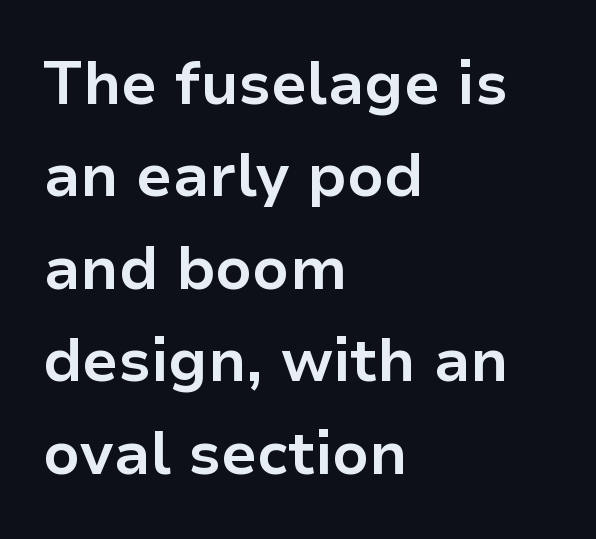
Strokes here are thick enough to call this a true bold. Decoration check: the copy has no underline. A typesetter would call this zero additional tracking. This sample is left-justified, so line endings fall wherever the words run out. Character widths vary here, with narrow letters taking less room than wide ones. Examine the stroke ends and you'll find no serifs.
